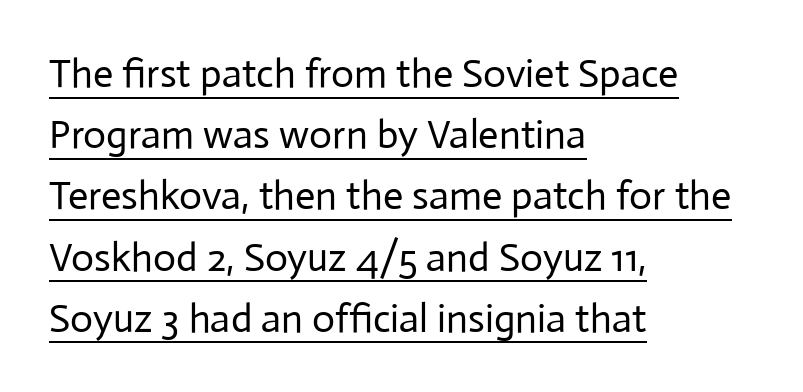
{"serif": "no", "italic": "no", "bold": "no", "weight": "regular", "width": "normal", "stroke_contrast": "low", "x_height": "medium", "monospaced": "no", "underline": "yes", "align": "left", "line_spacing": "normal", "line_spacing_ratio": 1.53, "letter_spacing": "normal", "letter_spacing_em": 0.0, "glyph_px": 40}
